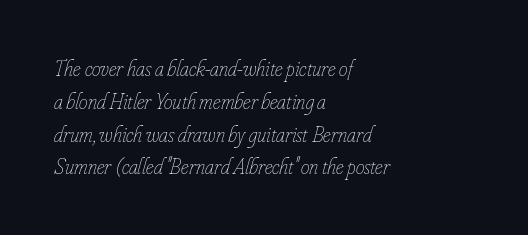
Does the copy run flush right? No — it runs flush left. Letters have the restrained weight of plain body copy at most. A normal amount of white space separates one row of letters from the next. There is no visible air inserted between adjacent glyphs. Bare-footed words on every line. The passage shown leans; its letterforms are oblique.
